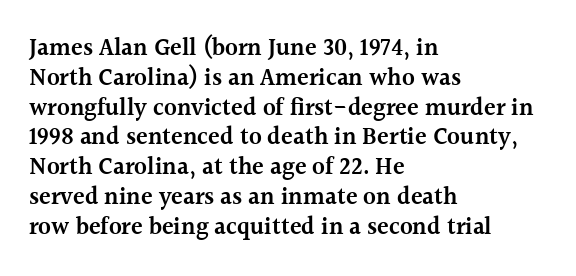
The letters stand upright; this is a roman face. Underline: absent. The sample has been set in demibold, a notch under bold. Here the glyphs are tracked normally, forming tight word shapes.
